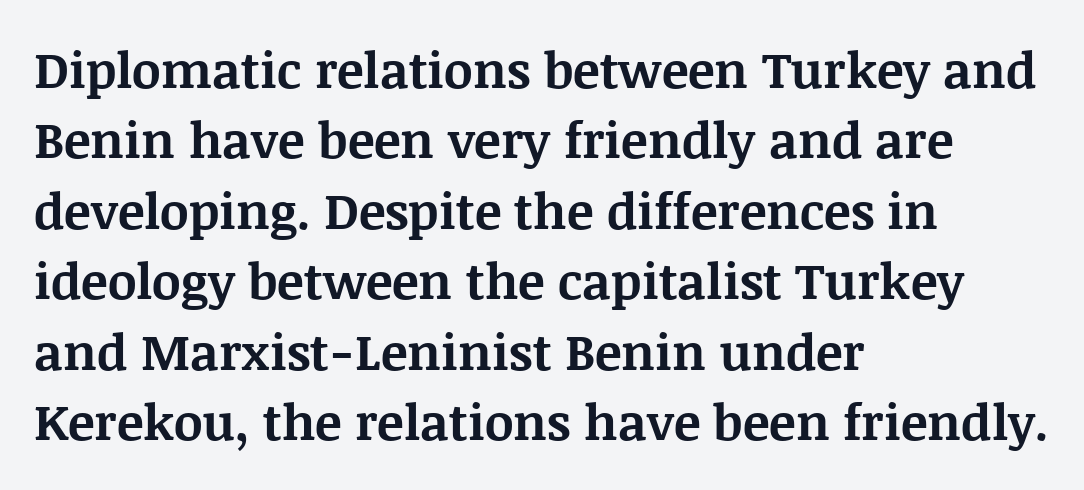
{"serif": "yes", "italic": "no", "bold": "yes", "weight": "bold", "width": "normal", "stroke_contrast": "medium", "x_height": "large", "monospaced": "no", "underline": "no", "align": "left", "line_spacing": "normal", "line_spacing_ratio": 1.41, "letter_spacing": "normal", "letter_spacing_em": 0.0, "glyph_px": 50}
